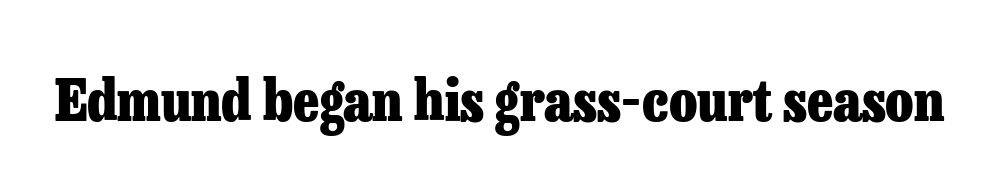
{"serif": "yes", "italic": "no", "bold": "yes", "weight": "heavy", "width": "normal", "stroke_contrast": "low", "x_height": "medium", "monospaced": "no", "underline": "no", "letter_spacing": "normal", "letter_spacing_em": 0.0, "glyph_px": 57}
